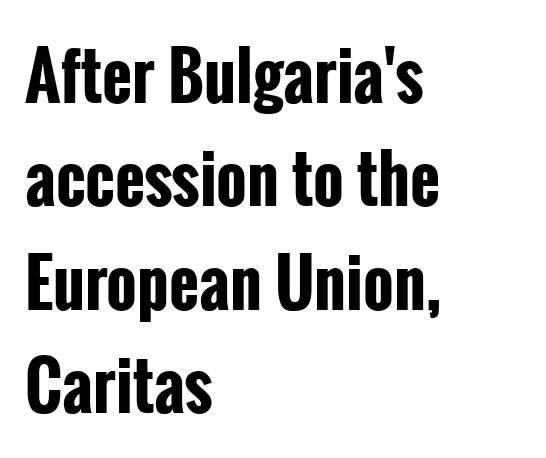
Check where the strokes stop: nothing finishes them off — pure sans. The baseline area is clear. Characters follow at the spacing the type designer built in. The specimen reads as upright at a glance. Summary of vertical rhythm: regular, with standard interline spacing. If you drew a ruler down the left edge, every line would touch it.
